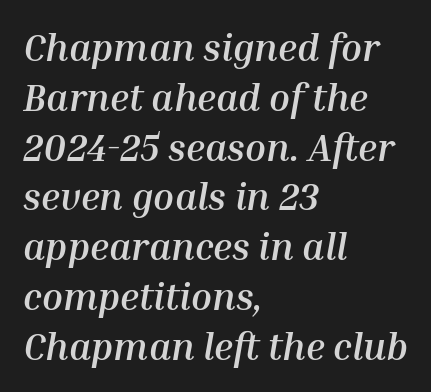
The image shows 38 px semibold type, italic (leaning right); set left-aligned, normal line spacing (1.31x), normal letter spacing, not underlined; medium stroke contrast and a medium x-height.
